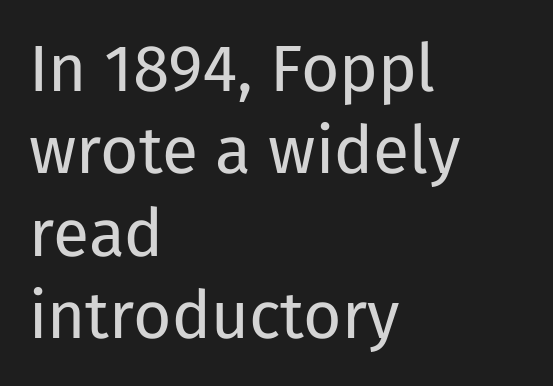
{"serif": "no", "italic": "no", "bold": "no", "weight": "regular", "width": "normal", "stroke_contrast": "low", "x_height": "medium", "monospaced": "no", "underline": "no", "align": "left", "line_spacing": "normal", "line_spacing_ratio": 1.25, "letter_spacing": "normal", "letter_spacing_em": 0.0, "glyph_px": 66}
